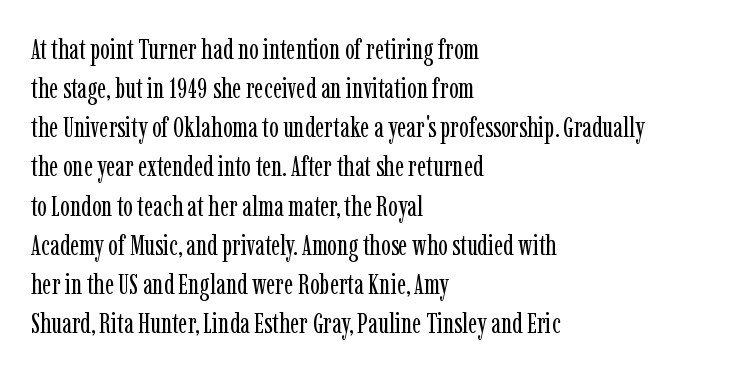
Q: Is the text bold? A: No.
Q: Is the text italic (slanted)? A: No, it is upright.
Q: Is the typeface a serif or a sans-serif typeface? A: Serif.
Q: Is the text underlined? A: No.
Q: How is the paragraph aligned? A: Left-aligned.
Q: Is the spacing between letters normal or unusually wide? A: Normal.
Q: Is the spacing between lines tight, normal or loose? A: Normal.
Q: Width (condensed, normal, or wide)? A: Condensed.
Q: Stroke contrast? A: Low.
Q: x-height? A: Medium.
Q: Monospaced? A: No.
